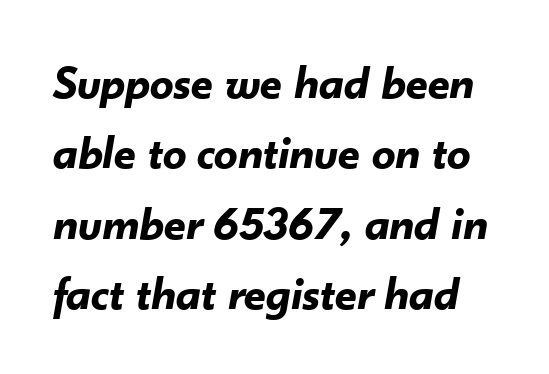
The image shows 47 px bold type, italic (leaning right); set normal line spacing (1.5x), normal letter spacing, not underlined; low stroke contrast and a small x-height.
